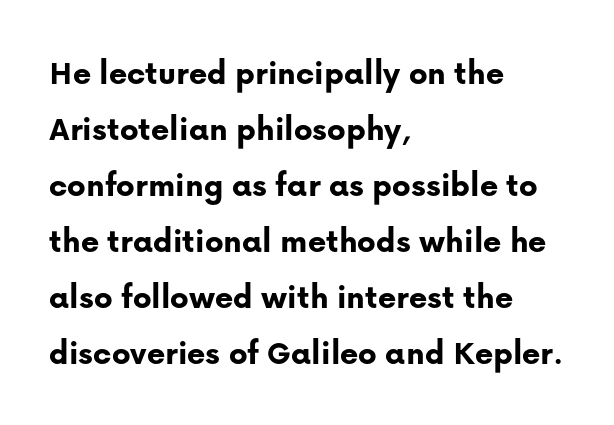
Q: Is the text bold? A: Yes.
Q: Is the text italic (slanted)? A: No, it is upright.
Q: Is the typeface a serif or a sans-serif typeface? A: Sans-serif.
Q: Is the text underlined? A: No.
Q: How is the paragraph aligned? A: Left-aligned.
Q: Is the spacing between letters normal or unusually wide? A: Normal.
Q: Is the spacing between lines tight, normal or loose? A: Normal.
Q: Width (condensed, normal, or wide)? A: Normal.
Q: Stroke contrast? A: Low.
Q: x-height? A: Medium.
Q: Monospaced? A: No.
